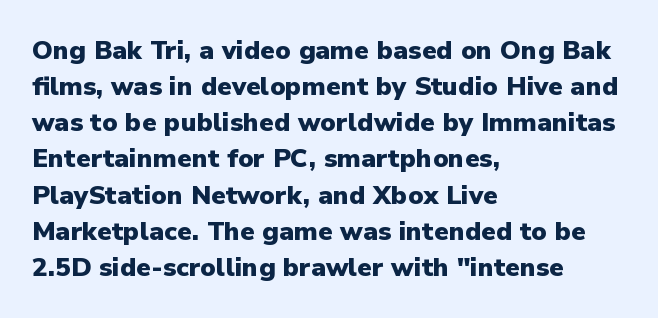
The image shows 26 px bold type, upright; set left-aligned, normal line spacing (1.39x), normal letter spacing, not underlined.
